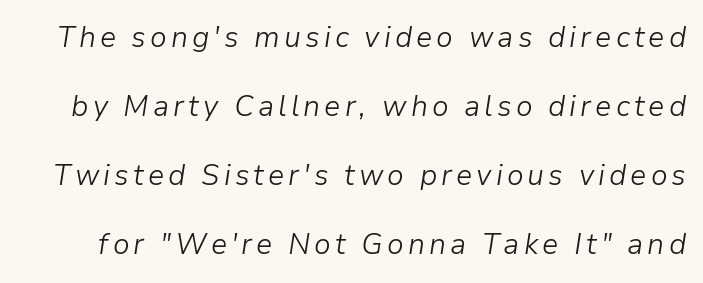
{"italic": "yes", "lean": "right", "slant_degrees": 9, "bold": "no", "weight": "light", "width": "normal", "stroke_contrast": "low", "x_height": "medium", "monospaced": "no", "underline": "no", "line_spacing": "loose", "line_spacing_ratio": 2.38, "glyph_px": 29}
